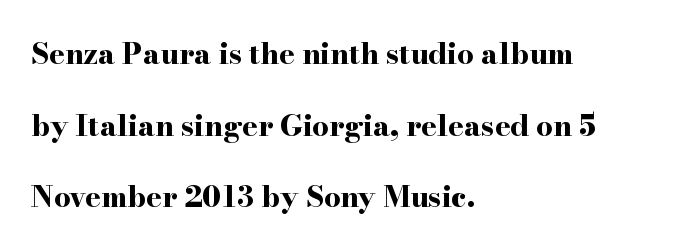
The image shows 29 px bold, wide serif type, upright; set left-aligned, loose line spacing (2.47x), normal letter spacing, not underlined; high stroke contrast and a small x-height.
